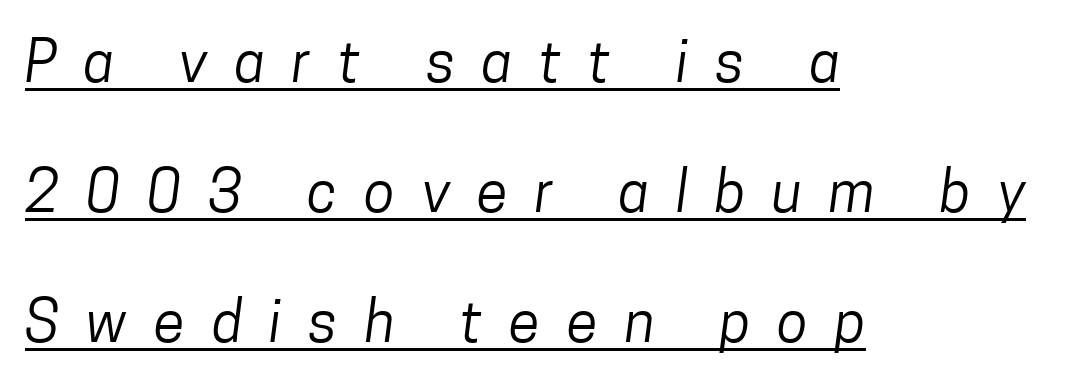
Q: Is the text bold? A: No.
Q: Is the typeface a serif or a sans-serif typeface? A: Sans-serif.
Q: Is the text underlined? A: Yes.
Q: How is the paragraph aligned? A: Left-aligned.
Q: Is the spacing between letters normal or unusually wide? A: Unusually wide.
Q: Is the spacing between lines tight, normal or loose? A: Loose.
Q: Width (condensed, normal, or wide)? A: Condensed.
Q: Stroke contrast? A: Low.
Q: x-height? A: Medium.
Q: Monospaced? A: No.
